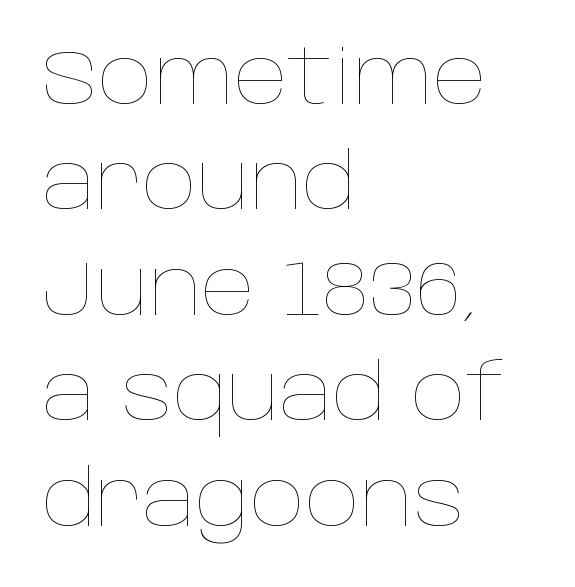
The weight tops out at a normal text grade. Vertical strokes here are truly vertical. This sample has the flowing, uneven cadence of proportional lettering. The rag falls on the right side of this text block. Vertical spacing — default. Descenders are the only things crossing below the line.
